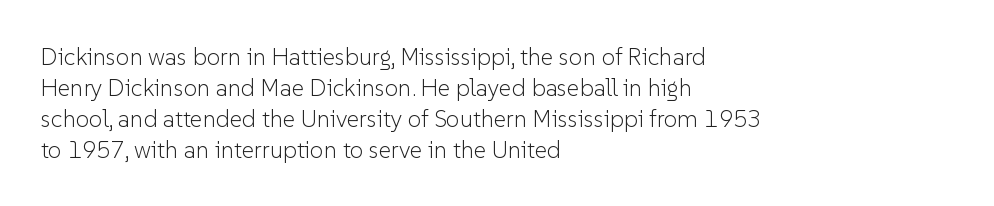
Q: Is the text bold? A: No.
Q: Is the text italic (slanted)? A: No, it is upright.
Q: Is the text underlined? A: No.
Q: How is the paragraph aligned? A: Left-aligned.
Q: Is the spacing between letters normal or unusually wide? A: Normal.
Q: Is the spacing between lines tight, normal or loose? A: Normal.
